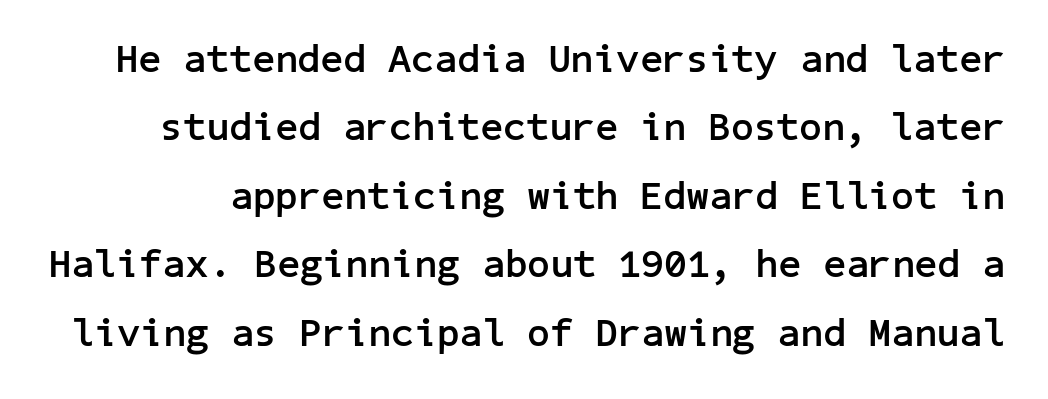
Q: Is the text bold? A: Yes.
Q: Is the text italic (slanted)? A: No, it is upright.
Q: Is the typeface a serif or a sans-serif typeface? A: Sans-serif.
Q: Is the text underlined? A: No.
Q: Is the spacing between letters normal or unusually wide? A: Normal.
Q: Width (condensed, normal, or wide)? A: Normal.
Q: Stroke contrast? A: Low.
Q: x-height? A: Medium.
